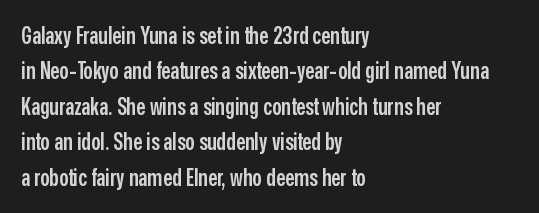
{"italic": "no", "bold": "semi", "underline": "no", "align": "left", "line_spacing": "normal", "line_spacing_ratio": 1.54, "letter_spacing": "normal", "letter_spacing_em": 0.0, "glyph_px": 23}
